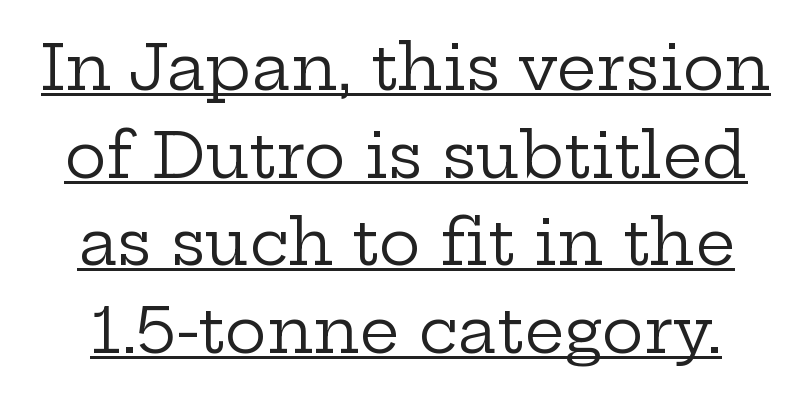
The image shows 63 px regular-weight, wide serif type, upright; set normal line spacing (1.39x), normal letter spacing, underlined; low stroke contrast and a medium x-height.
